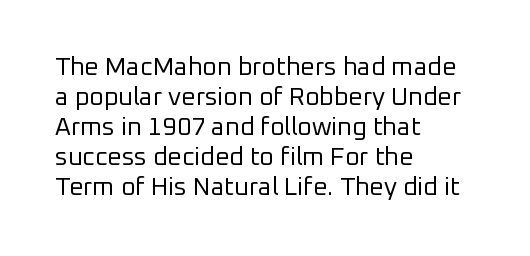
The image shows 25 px text type, upright; set left-aligned, line spacing 1.2x, normal letter spacing, not underlined.
